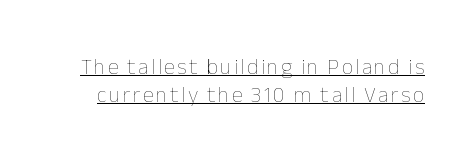
Reading down the column, the eye jumps a familiar distance to each next line. Letters have the restrained weight of plain body copy at most. Looks like someone drew a line under every word here. The specimen reads as upright at a glance.
